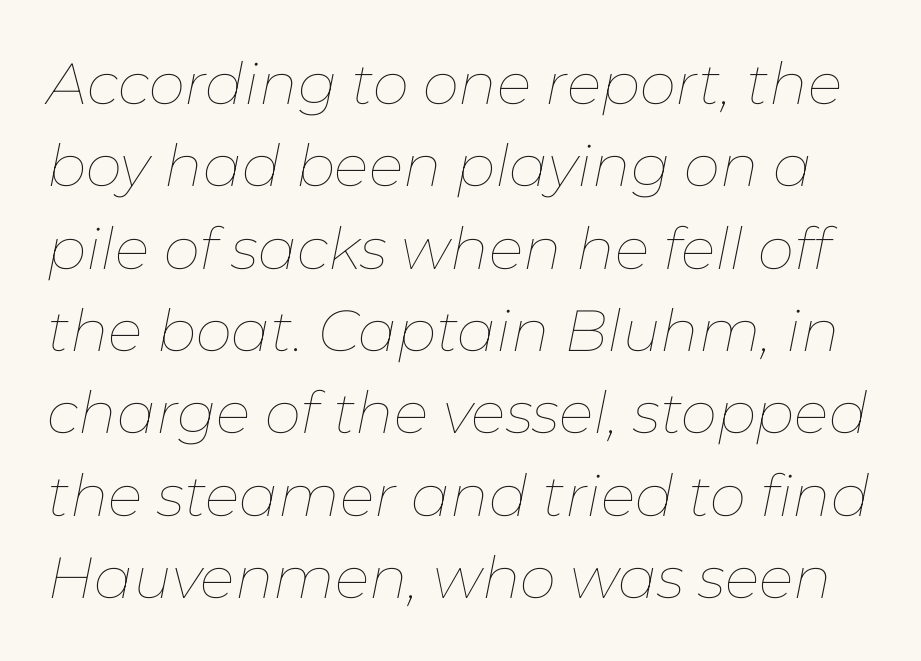
The image shows 58 px thin type, italic (leaning right); set normal line spacing (1.42x), normal letter spacing, not underlined; low stroke contrast and a medium x-height.
